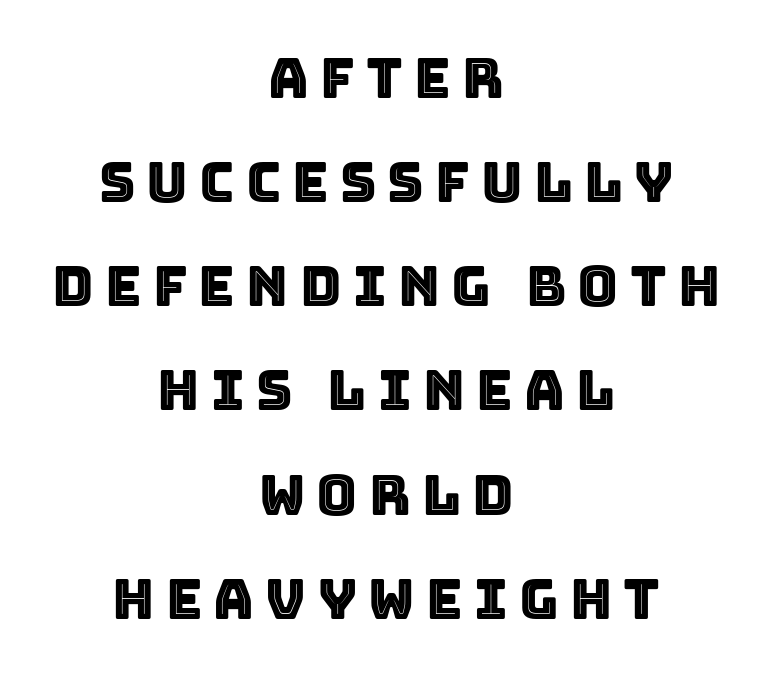
The image shows 56 px text type, upright; set centered, line spacing 1.86x, unusually wide letter spacing (+0.2 em), not underlined; a large x-height.
